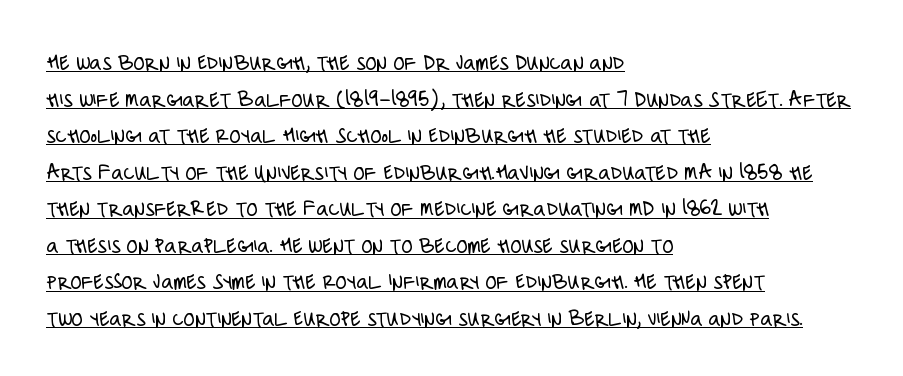
{"italic": "no", "bold": "no", "underline": "yes", "align": "left", "line_spacing": "normal", "line_spacing_ratio": 1.59, "letter_spacing": "normal", "letter_spacing_em": 0.0, "glyph_px": 23}
